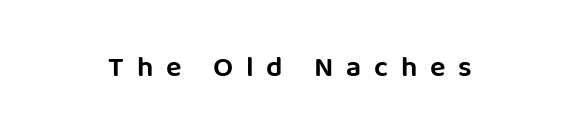
{"serif": "no", "italic": "no", "width": "normal", "stroke_contrast": "low", "x_height": "large", "monospaced": "no", "underline": "no", "align": "center", "letter_spacing": "wide", "letter_spacing_em": 0.44, "glyph_px": 29}
